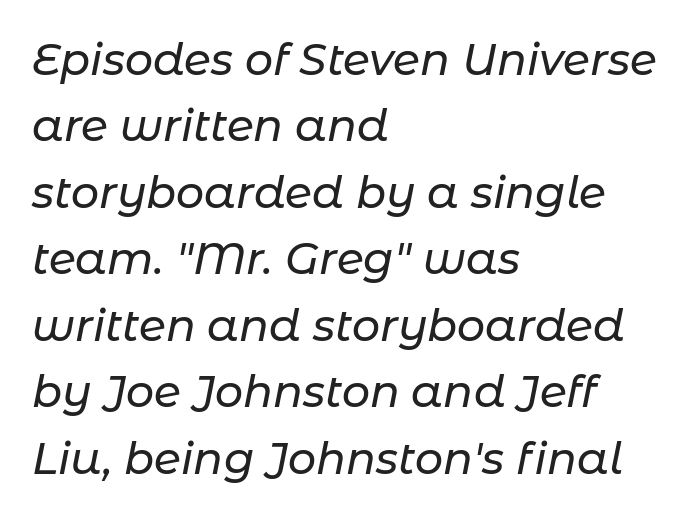
Q: Is the text italic (slanted)? A: Yes, it leans right by about 11 degrees.
Q: Is the text underlined? A: No.
Q: How is the paragraph aligned? A: Left-aligned.
Q: Is the spacing between letters normal or unusually wide? A: Normal.
Q: Is the spacing between lines tight, normal or loose? A: Normal.
Q: Width (condensed, normal, or wide)? A: Normal.
Q: Stroke contrast? A: Low.
Q: x-height? A: Medium.
Q: Monospaced? A: No.
